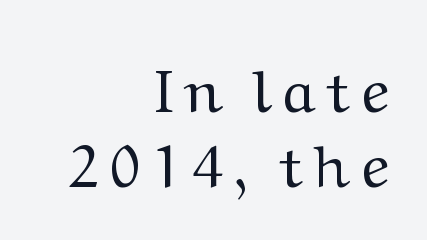
Q: Is the text bold? A: No.
Q: Is the text italic (slanted)? A: No, it is upright.
Q: Is the typeface a serif or a sans-serif typeface? A: Serif.
Q: Is the text underlined? A: No.
Q: How is the paragraph aligned? A: Right-aligned.
Q: Is the spacing between lines tight, normal or loose? A: Normal.
Q: Width (condensed, normal, or wide)? A: Wide.
Q: Stroke contrast? A: Medium.
Q: x-height? A: Medium.
Q: Monospaced? A: No.
